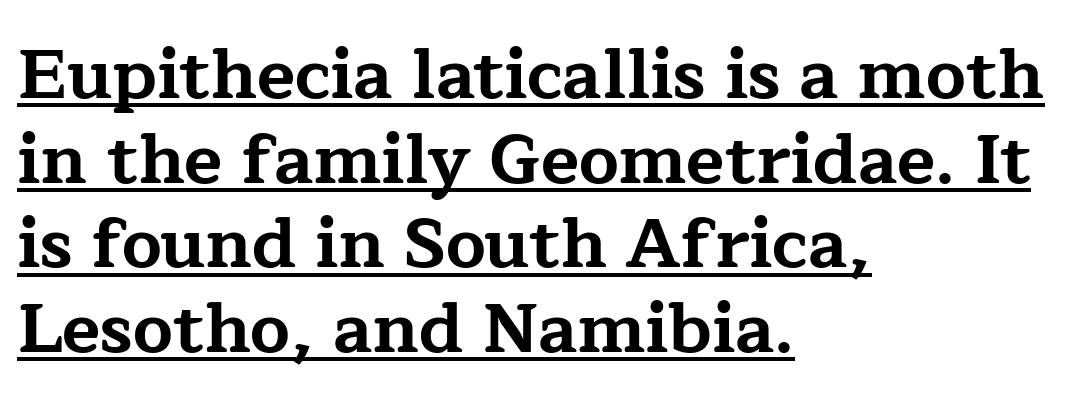
Note the varied advance widths — an 'i' is clearly narrower than an 'm'. Unlike a clean sans, this face finishes its strokes with serifs. Heft: maximum for text — a bold. Every row of glyphs begins at an identical x-position on the left. A rule runs beneath these lines of type. Observe the ordinary spacing: letters are neighbours, not strangers.
